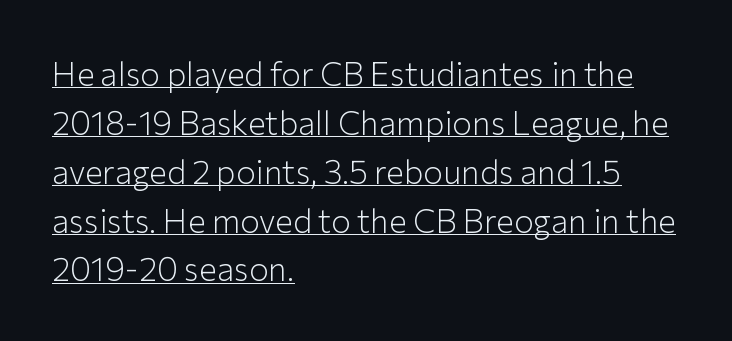
Each word holds together tightly as a unit, with standard inter-letter gaps. Quick note: underline on. This reads as an unemphasized weight, regular at the heaviest. Note the varied advance widths — an 'i' is clearly narrower than an 'm'.
